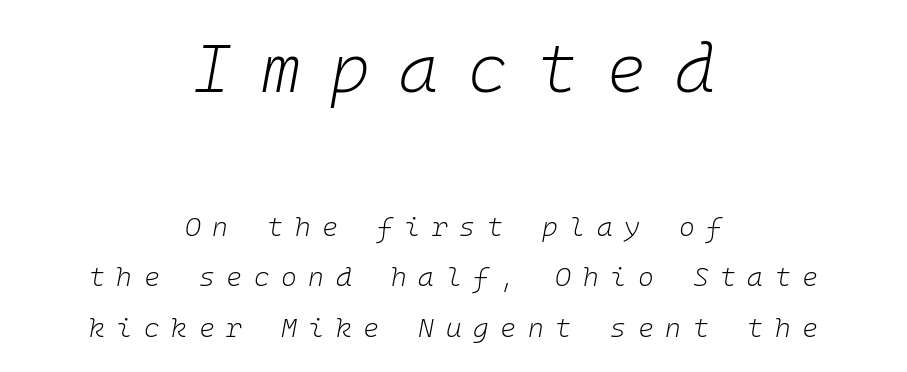
Every row of glyphs is offset so its center matches the block's center. Nobody drew a line under any word here. Here the designer chose a console-style face with uniform glyph widths. Each stroke keeps to a modest, everyday thickness or less. Observe the wide spacing: letters keep a clear distance from each other.
